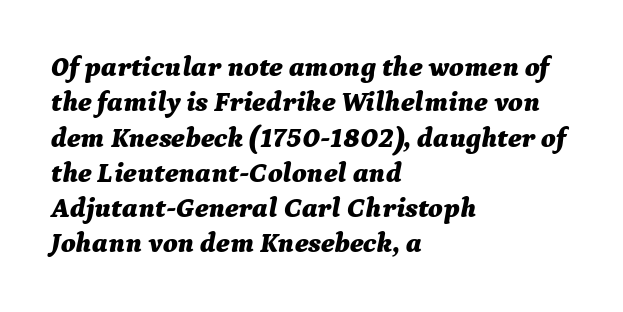
Q: Is the text bold? A: Yes.
Q: Is the text italic (slanted)? A: Yes, it leans right by about 9 degrees.
Q: Is the text underlined? A: No.
Q: How is the paragraph aligned? A: Left-aligned.
Q: Is the spacing between letters normal or unusually wide? A: Normal.
Q: Is the spacing between lines tight, normal or loose? A: Normal.
Q: Width (condensed, normal, or wide)? A: Normal.
Q: Stroke contrast? A: Medium.
Q: x-height? A: Medium.
Q: Monospaced? A: No.
